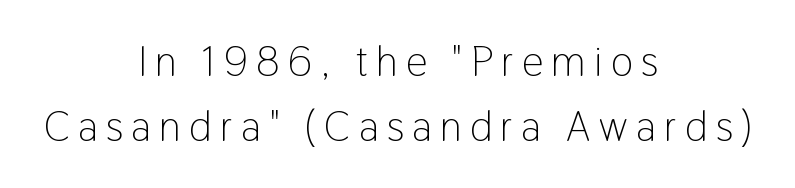
Both edges are ragged and mirror each other, which tells us the setting is centered. The typesetting does not lean heavy: it is not bold. The face used here is a sans, in the tradition of grotesques and geometrics. Letter spacing: wide. Each letter keeps its own natural width here, so spacing adapts to shape. The letters stand upright; this is a roman face.
